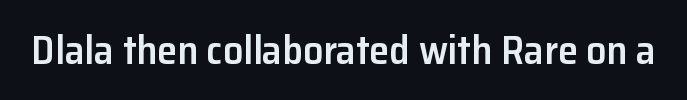
The rendering uses natural spacing where letterforms have individual widths. The area under the type is left untouched. Does the type have serifs? No, each stem ends abruptly. The specimen reads as upright at a glance. A somewhat darkened texture: the type is semibold rather than bold. You could call the tracking neutral — neither tight nor loose.
